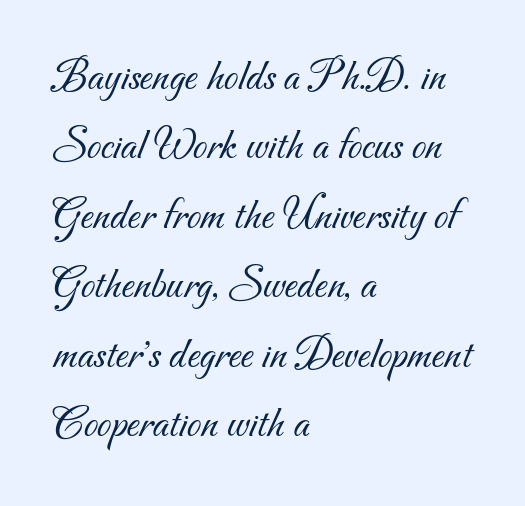
Q: Is the text bold? A: No.
Q: Is the typeface a serif or a sans-serif typeface? A: Sans-serif.
Q: Is the text underlined? A: No.
Q: How is the paragraph aligned? A: Left-aligned.
Q: Is the spacing between letters normal or unusually wide? A: Normal.
Q: Is the spacing between lines tight, normal or loose? A: Normal.
Q: Width (condensed, normal, or wide)? A: Normal.
Q: Stroke contrast? A: Medium.
Q: x-height? A: Small.
Q: Monospaced? A: No.
